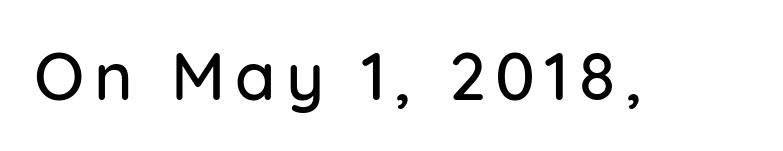
The image shows 66 px sans-serif type, upright; set not underlined; low stroke contrast and a medium x-height.
